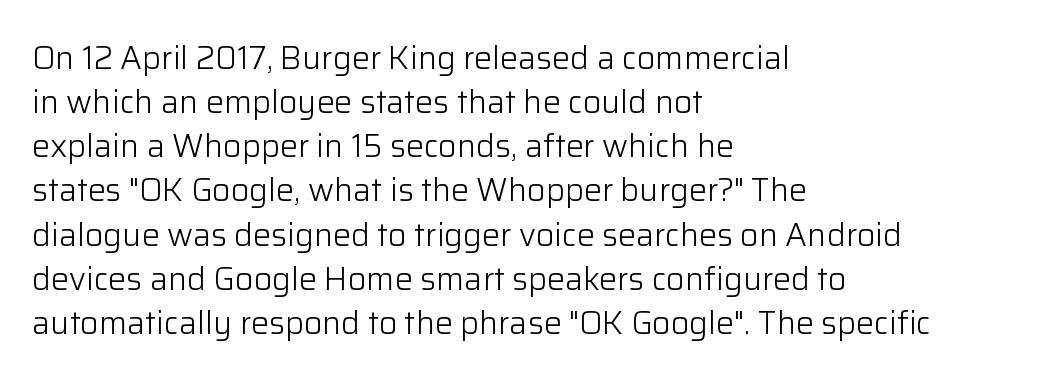
Q: Is the text bold? A: No.
Q: Is the text italic (slanted)? A: No, it is upright.
Q: Is the typeface a serif or a sans-serif typeface? A: Sans-serif.
Q: Is the text underlined? A: No.
Q: How is the paragraph aligned? A: Left-aligned.
Q: Is the spacing between letters normal or unusually wide? A: Normal.
Q: Is the spacing between lines tight, normal or loose? A: Normal.
Q: Width (condensed, normal, or wide)? A: Normal.
Q: Stroke contrast? A: Low.
Q: x-height? A: Medium.
Q: Monospaced? A: No.
